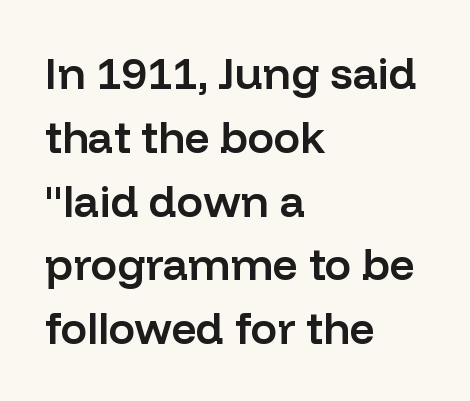
Has an underline been added? It has not. Is this a fixed-width face? No — the glyphs have proportional, varying widths. The vertical gap from one line to the next is medium. Horizontally, the lines are justified to the leading edge only.
